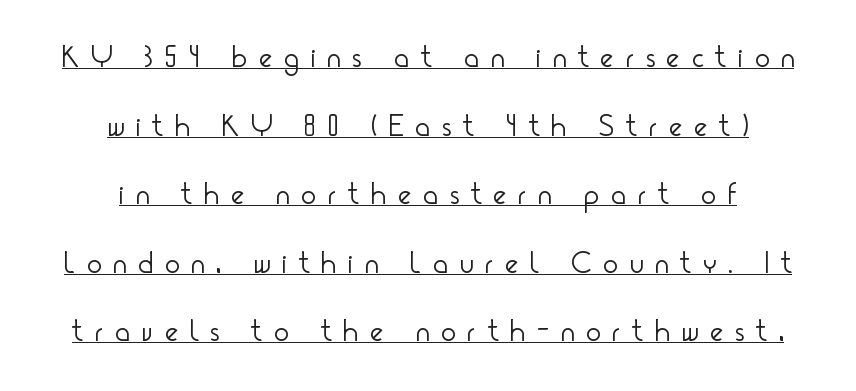
Q: Is the text bold? A: No.
Q: Is the text italic (slanted)? A: No, it is upright.
Q: Is the typeface a serif or a sans-serif typeface? A: Sans-serif.
Q: Is the text underlined? A: Yes.
Q: How is the paragraph aligned? A: Centered.
Q: Is the spacing between letters normal or unusually wide? A: Unusually wide.
Q: Is the spacing between lines tight, normal or loose? A: Loose.
Q: Width (condensed, normal, or wide)? A: Condensed.
Q: Stroke contrast? A: Low.
Q: x-height? A: Small.
Q: Monospaced? A: No.
